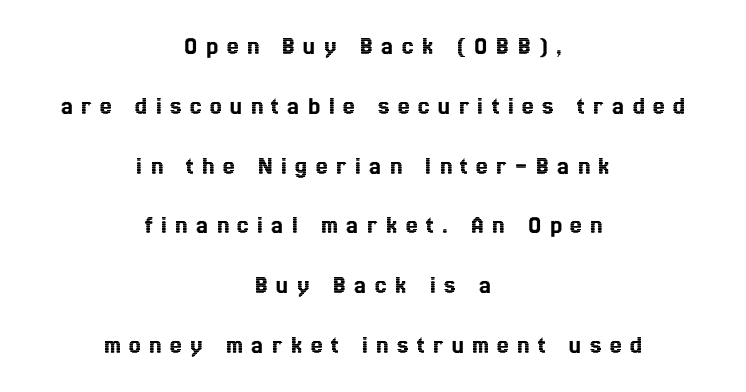
Style check: upright. The string is rendered with underlining switched off. Short note: letters widely spaced. Is there much room between lines? Yes — plenty of vertical air separates them. A student would call this center alignment; a typographer would say set centered.
